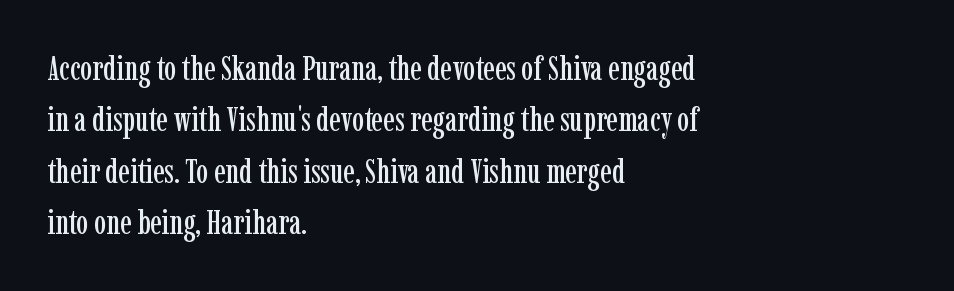
Short note: letters normally spaced. The face used here is proportionally spaced, like ordinary book or web type. In CSS terms this would be text-align: left. A normal amount of white space separates one row of letters from the next. The letters stand upright; this is a roman face. Regarding serifs, this sample has them.
